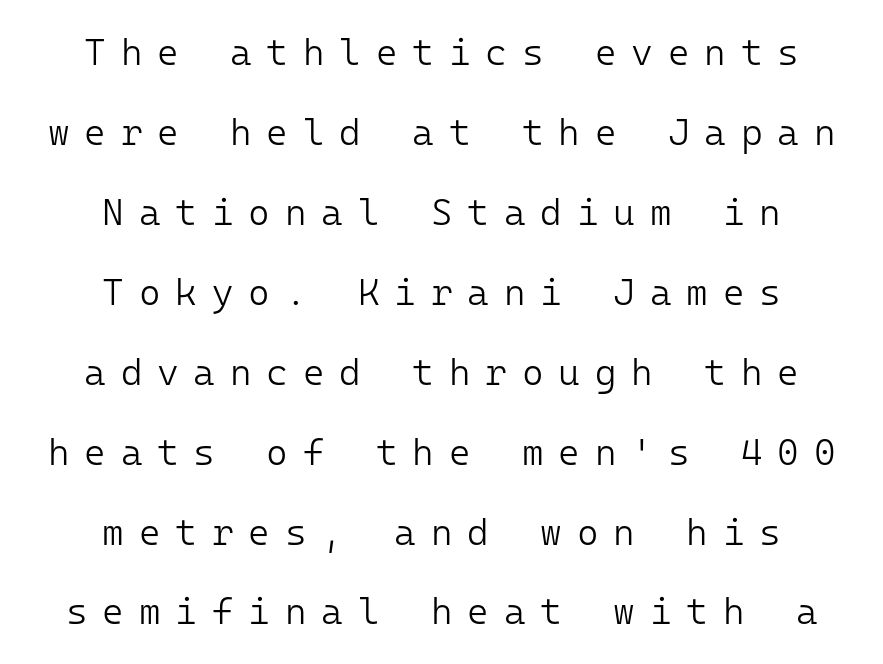
The image shows 37 px light sans-serif type, upright, monospaced; set centered, loose line spacing (2.16x), unusually wide letter spacing (+0.4 em), not underlined; low stroke contrast and a medium x-height.
